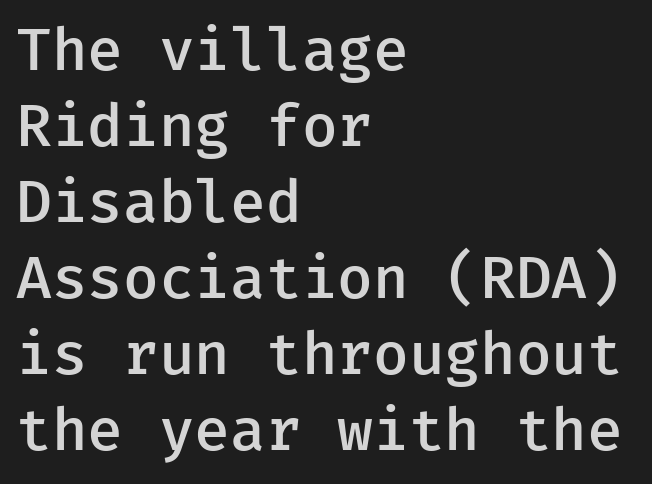
{"serif": "no", "italic": "no", "bold": "semi", "weight": "semibold", "width": "normal", "stroke_contrast": "low", "x_height": "medium", "underline": "no", "align": "left", "line_spacing": "normal", "line_spacing_ratio": 1.31, "letter_spacing": "normal", "letter_spacing_em": 0.0, "glyph_px": 58}
